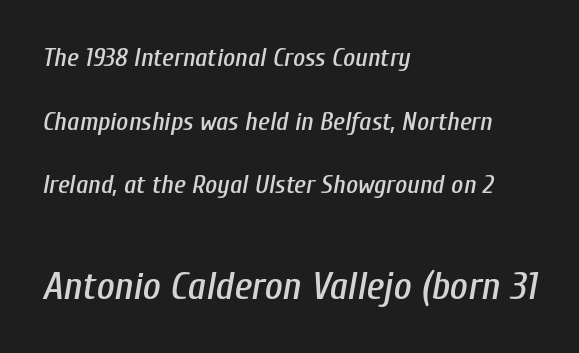
Proportional: the letters do not fall into vertical columns. Alignment: flush left. Leading: increased. These two chunks differ in scale, with the bottom chunk taking the larger measure.
